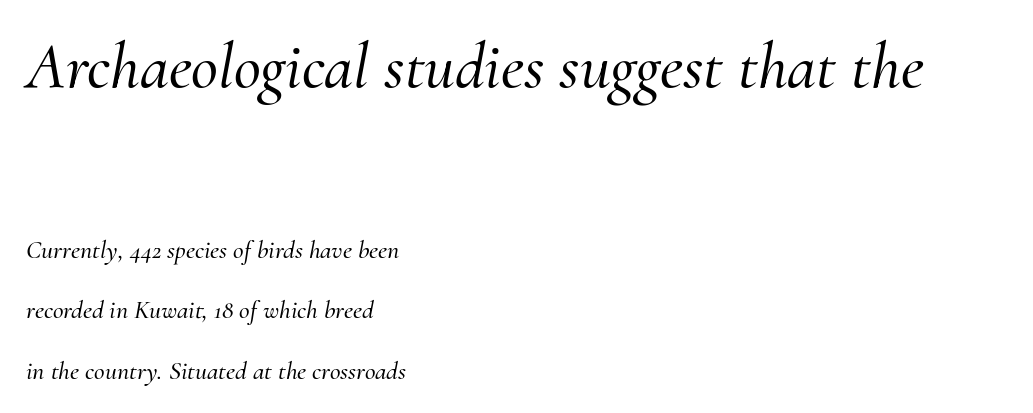
The image shows 66 px serif type, italic (leaning right); set left-aligned, loose line spacing (2.33x), normal letter spacing, not underlined; the first (top) block is 2.54x larger; medium stroke contrast and a small x-height.
